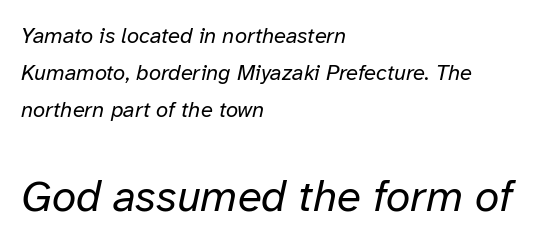
Q: Is the text bold? A: No.
Q: Is the text italic (slanted)? A: Yes, it leans right by about 12 degrees.
Q: Is the text underlined? A: No.
Q: How is the paragraph aligned? A: Left-aligned.
Q: Is the spacing between letters normal or unusually wide? A: Normal.
Q: Is the spacing between lines tight, normal or loose? A: Normal.
Q: Which block of text is set in a larger size, the first (top) or the second (bottom)? A: The second (bottom) one.
Q: Width (condensed, normal, or wide)? A: Normal.
Q: Stroke contrast? A: Low.
Q: x-height? A: Medium.
Q: Monospaced? A: No.
